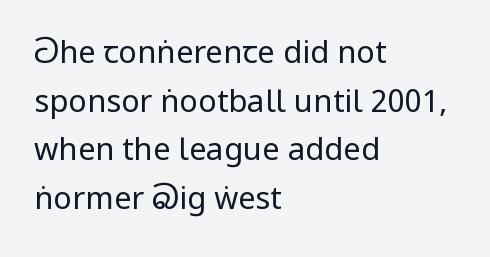
{"serif": "no", "italic": "no", "bold": "no", "weight": "regular", "width": "condensed", "stroke_contrast": "low", "underline": "no", "align": "left", "line_spacing": "normal", "line_spacing_ratio": 1.57, "letter_spacing": "normal", "letter_spacing_em": 0.0, "glyph_px": 31}
